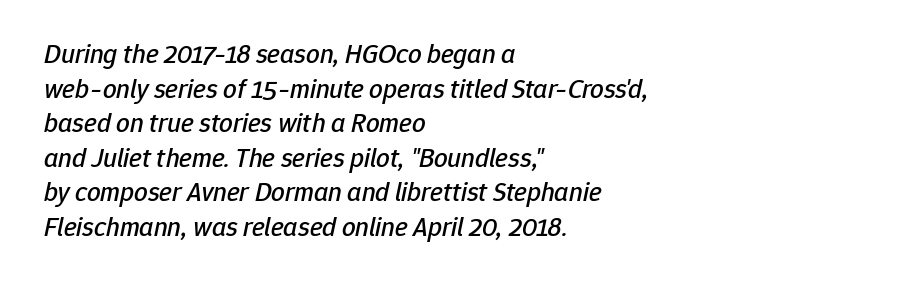
{"italic": "yes", "lean": "right", "slant_degrees": 12, "underline": "no", "align": "left", "line_spacing": "normal", "line_spacing_ratio": 1.28, "letter_spacing": "normal", "letter_spacing_em": 0.0, "glyph_px": 27}
